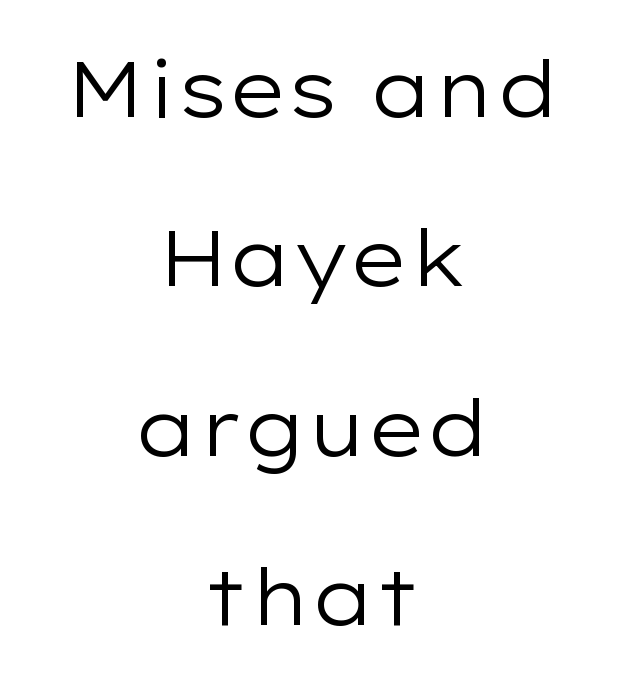
The rendering keeps characters at their native spacing. You can tell it's not italic because the verticals are truly vertical. No feet cap the strokes, marking this as sans-serif type. The typesetter chose a symmetrical, centered arrangement here. Note the varied advance widths — an 'i' is clearly narrower than an 'm'. Rows of type keep a wide berth in the vertical direction.
